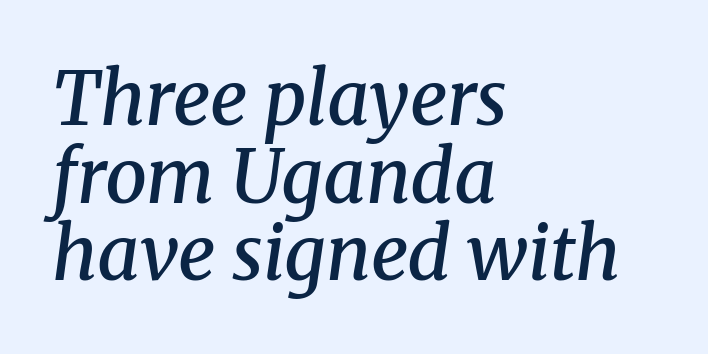
Classification — serif. Notice how the stems are inclined rather than vertical — that's the hallmark of italics. The letters advance in unequal steps, a hallmark of proportional type. Each word holds together tightly as a unit, with standard inter-letter gaps. Unmarked baselines from the first word to the last.
